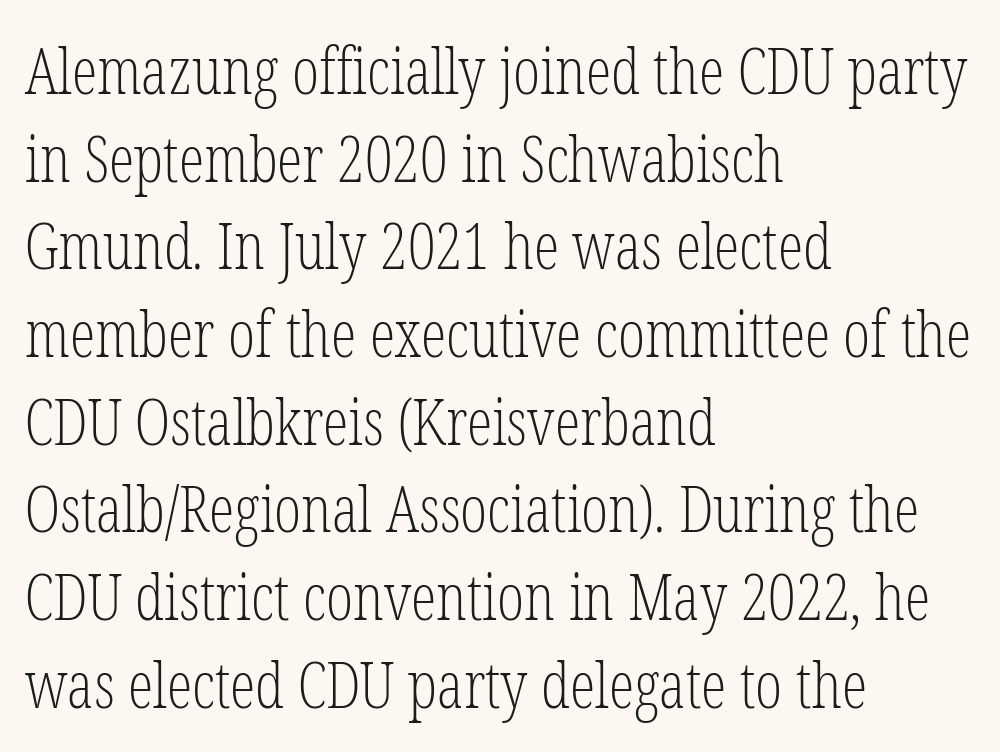
{"serif": "yes", "italic": "no", "bold": "no", "weight": "light", "width": "condensed", "stroke_contrast": "low", "x_height": "medium", "monospaced": "no", "underline": "no", "align": "left", "line_spacing": "normal", "line_spacing_ratio": 1.37, "letter_spacing": "normal", "letter_spacing_em": 0.0, "glyph_px": 64}
